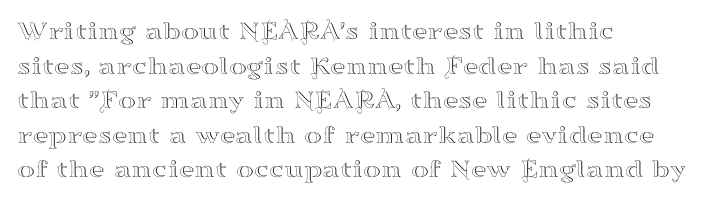
The image shows 27 px text type, upright; set left-aligned, normal line spacing (1.28x), normal letter spacing, not underlined.
